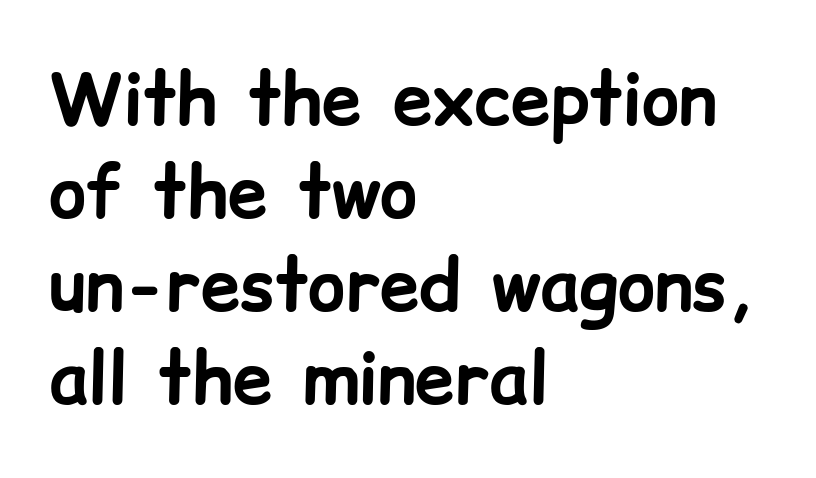
Q: Is the text bold? A: Yes.
Q: Is the text italic (slanted)? A: No, it is upright.
Q: Is the typeface a serif or a sans-serif typeface? A: Sans-serif.
Q: Is the text underlined? A: No.
Q: How is the paragraph aligned? A: Left-aligned.
Q: Is the spacing between letters normal or unusually wide? A: Normal.
Q: Is the spacing between lines tight, normal or loose? A: Normal.
Q: Width (condensed, normal, or wide)? A: Normal.
Q: Stroke contrast? A: Low.
Q: x-height? A: Medium.
Q: Monospaced? A: No.
